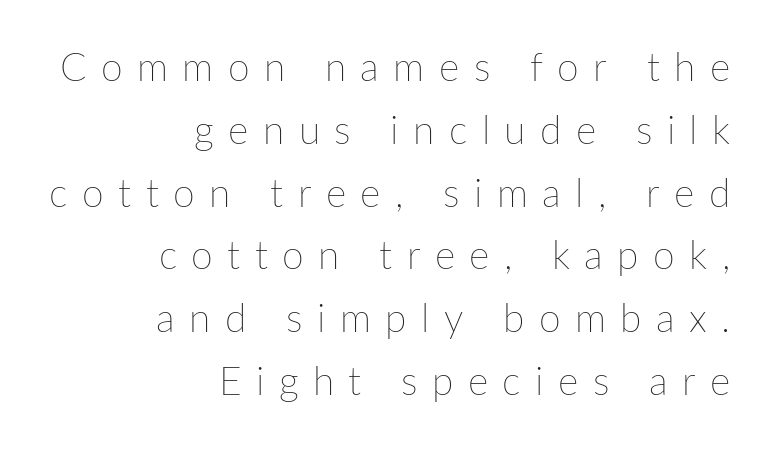
Stems here are at most as thick as an everyday book face. Vertical spacing — default. Check the space under the baseline: it is left empty. Proportional: the letters do not fall into vertical columns.
